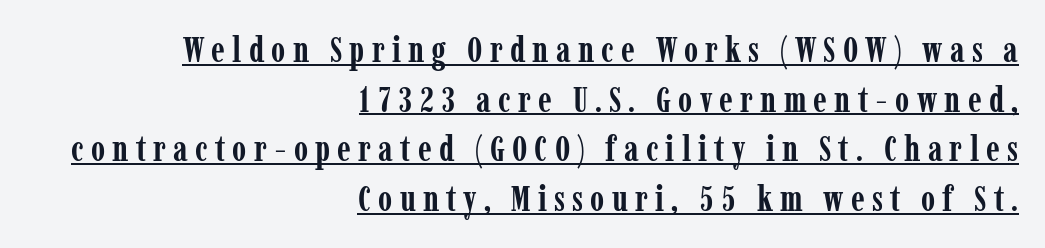
{"serif": "yes", "italic": "no", "bold": "yes", "weight": "semibold", "width": "condensed", "stroke_contrast": "low", "x_height": "medium", "monospaced": "no", "underline": "yes", "align": "right", "line_spacing": "normal", "line_spacing_ratio": 1.38, "letter_spacing": "wide", "letter_spacing_em": 0.2, "glyph_px": 36}
